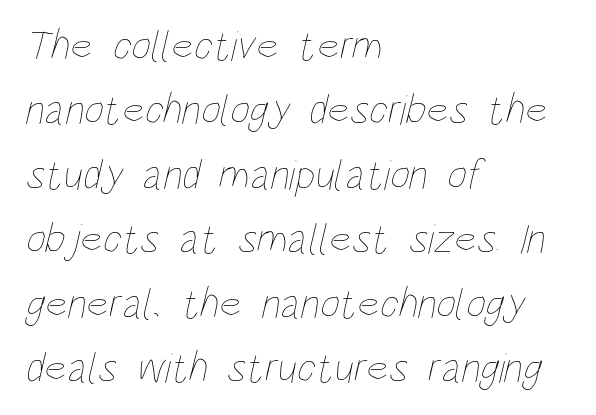
Q: Is the text bold? A: No.
Q: Is the text underlined? A: No.
Q: How is the paragraph aligned? A: Left-aligned.
Q: Is the spacing between letters normal or unusually wide? A: Normal.
Q: Is the spacing between lines tight, normal or loose? A: Normal.
Q: Width (condensed, normal, or wide)? A: Condensed.
Q: Stroke contrast? A: Low.
Q: x-height? A: Large.
Q: Monospaced? A: No.
